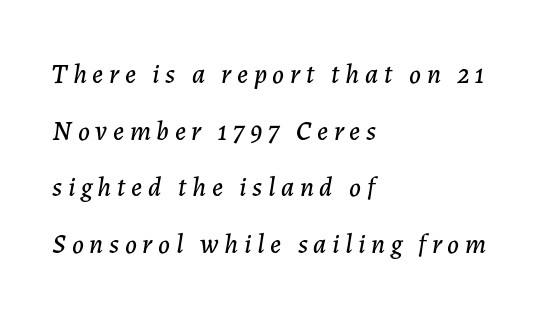
A bare baseline throughout the passage. The lines are spread far apart with generous leading. The glyphs look as if they've been sheared to an angle. Words appear elongated and porous because spacing is wide.
